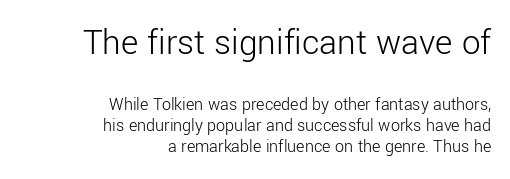
{"serif": "no", "italic": "no", "bold": "no", "weight": "light", "width": "normal", "stroke_contrast": "low", "x_height": "medium", "monospaced": "no", "underline": "no", "align": "right", "line_spacing_ratio": 1.19, "letter_spacing": "normal", "letter_spacing_em": 0.0, "larger_block": "first", "size_ratio": 2.06, "glyph_px": 37}
